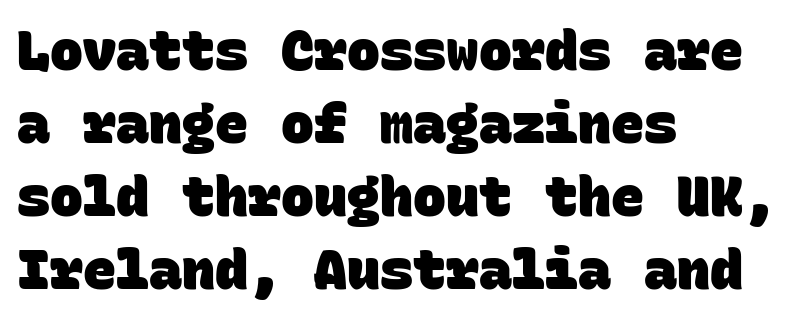
{"serif": "no", "bold": "yes", "weight": "heavy", "width": "normal", "stroke_contrast": "low", "x_height": "large", "monospaced": "yes", "underline": "no", "align": "left", "line_spacing": "normal", "line_spacing_ratio": 1.33, "letter_spacing": "normal", "letter_spacing_em": 0.0, "glyph_px": 55}
